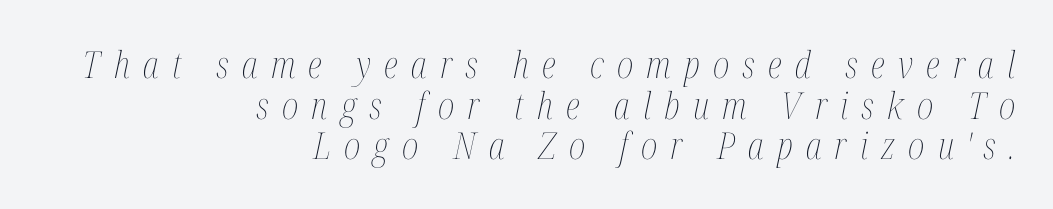
Q: Is the text bold? A: No.
Q: Is the text italic (slanted)? A: Yes, it leans right by about 12 degrees.
Q: Is the text underlined? A: No.
Q: How is the paragraph aligned? A: Right-aligned.
Q: Is the spacing between letters normal or unusually wide? A: Unusually wide.
Q: Is the spacing between lines tight, normal or loose? A: Tight.
Q: Width (condensed, normal, or wide)? A: Condensed.
Q: Stroke contrast? A: Medium.
Q: x-height? A: Medium.
Q: Monospaced? A: No.
